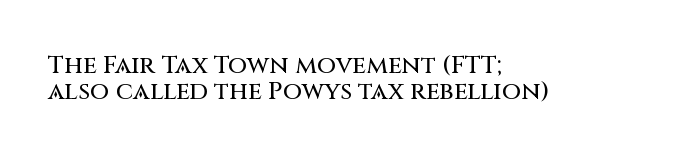
Q: Is the text italic (slanted)? A: No, it is upright.
Q: Is the text underlined? A: No.
Q: How is the paragraph aligned? A: Left-aligned.
Q: Is the spacing between letters normal or unusually wide? A: Normal.
Q: Is the spacing between lines tight, normal or loose? A: Tight.
